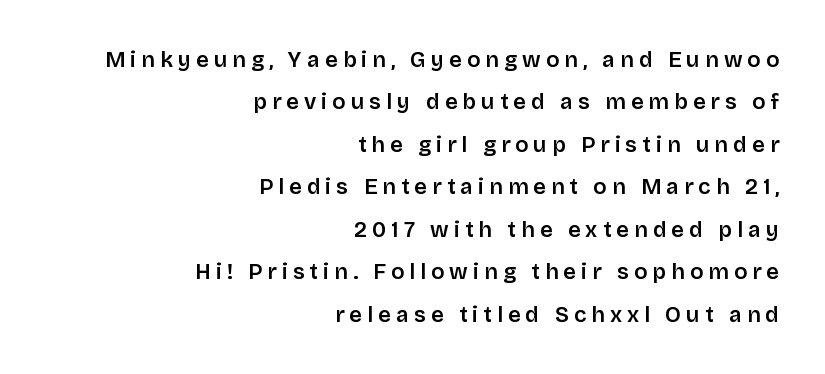
The image shows 22 px text type, upright; set right-aligned, loose line spacing (1.93x), unusually wide letter spacing (+0.23 em), not underlined.
